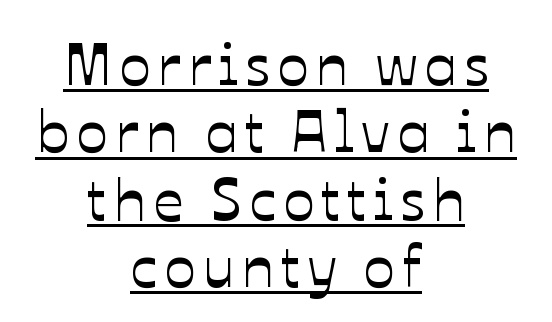
Reading down the block, each line starts at a different indent, mirrored at its end. A typesetter would call this leading minimal, almost set solid. Tall strokes in this sample are plumb rather than angled. Spacing verdict: proportional, widths tailored to each character. Like a heading marked for emphasis, these lines bear an underscore.
